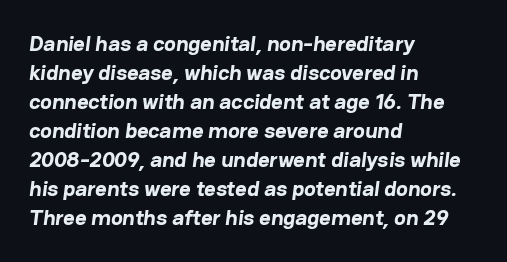
{"bold": "yes", "underline": "no", "align": "left", "line_spacing": "normal", "line_spacing_ratio": 1.32, "letter_spacing": "normal", "letter_spacing_em": 0.0, "glyph_px": 22}
